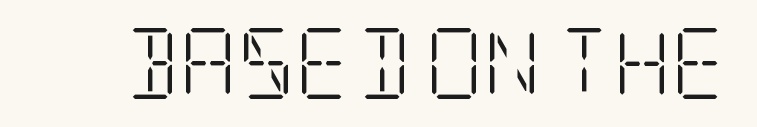
The image shows 71 px light, condensed serif type, upright; set normal letter spacing, not underlined; low stroke contrast and a large x-height.
